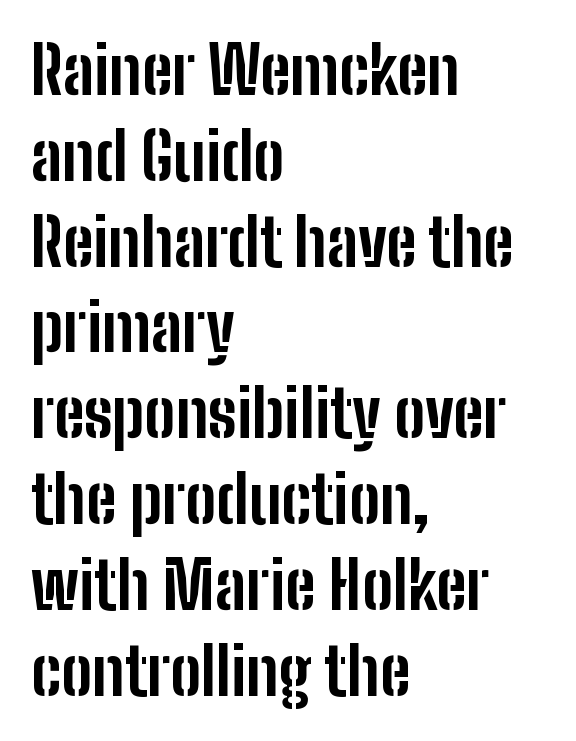
The lines in this sample share a left origin and differ only in where they stop. The rendering uses a moderate line-height, typical for paragraphs. The strip under each line holds only bare page. Note the varied advance widths — an 'i' is clearly narrower than an 'm'. The lettering holds an erect, upright posture throughout. Plenty of ink on the page — the face is bold.
